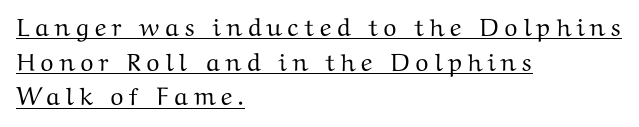
Q: Is the text italic (slanted)? A: No, it is upright.
Q: Is the text underlined? A: Yes.
Q: How is the paragraph aligned? A: Left-aligned.
Q: Is the spacing between lines tight, normal or loose? A: Normal.
